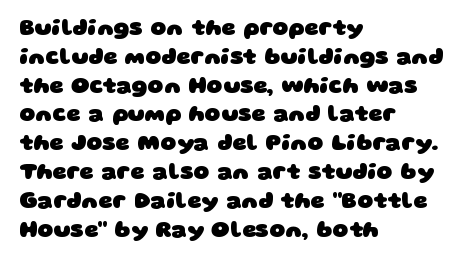
Q: Is the text bold? A: Yes.
Q: Is the text underlined? A: No.
Q: How is the paragraph aligned? A: Left-aligned.
Q: Is the spacing between letters normal or unusually wide? A: Normal.
Q: Is the spacing between lines tight, normal or loose? A: Normal.
